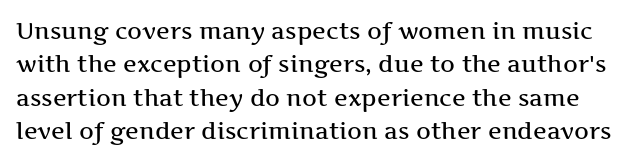
The image shows 23 px text type, upright; set normal line spacing (1.45x), normal letter spacing, not underlined.
